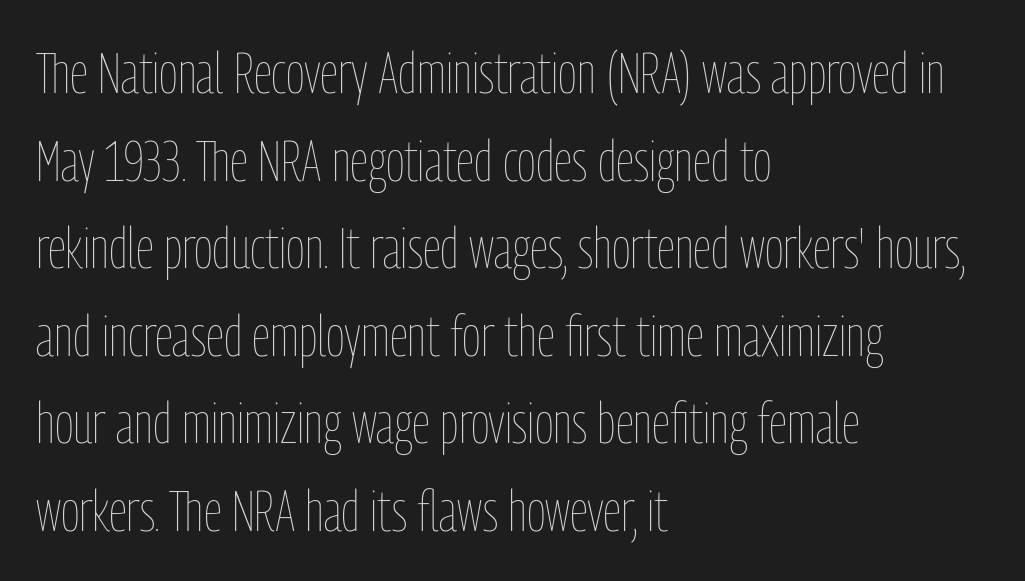
{"italic": "no", "bold": "no", "weight": "thin", "width": "condensed", "stroke_contrast": "low", "x_height": "medium", "monospaced": "no", "underline": "no", "align": "left", "line_spacing": "normal", "line_spacing_ratio": 1.51, "letter_spacing": "normal", "letter_spacing_em": 0.0, "glyph_px": 58}
